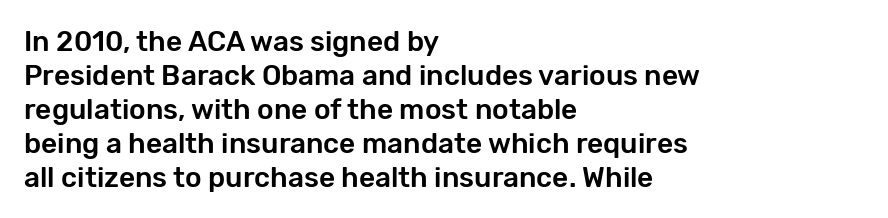
Q: Is the text italic (slanted)? A: No, it is upright.
Q: Is the typeface a serif or a sans-serif typeface? A: Sans-serif.
Q: Is the text underlined? A: No.
Q: How is the paragraph aligned? A: Left-aligned.
Q: Is the spacing between letters normal or unusually wide? A: Normal.
Q: Width (condensed, normal, or wide)? A: Normal.
Q: Stroke contrast? A: Low.
Q: x-height? A: Medium.
Q: Monospaced? A: No.
